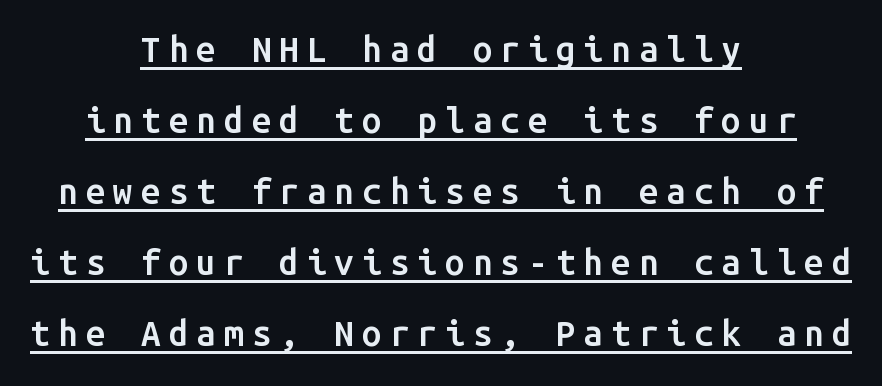
Q: Is the text bold? A: Semi-bold.
Q: Is the text italic (slanted)? A: No, it is upright.
Q: Is the typeface a serif or a sans-serif typeface? A: Sans-serif.
Q: Is the text underlined? A: Yes.
Q: How is the paragraph aligned? A: Centered.
Q: Is the spacing between letters normal or unusually wide? A: Unusually wide.
Q: Is the spacing between lines tight, normal or loose? A: Loose.
Q: Width (condensed, normal, or wide)? A: Normal.
Q: Stroke contrast? A: Low.
Q: x-height? A: Medium.
Q: Monospaced? A: Yes.
